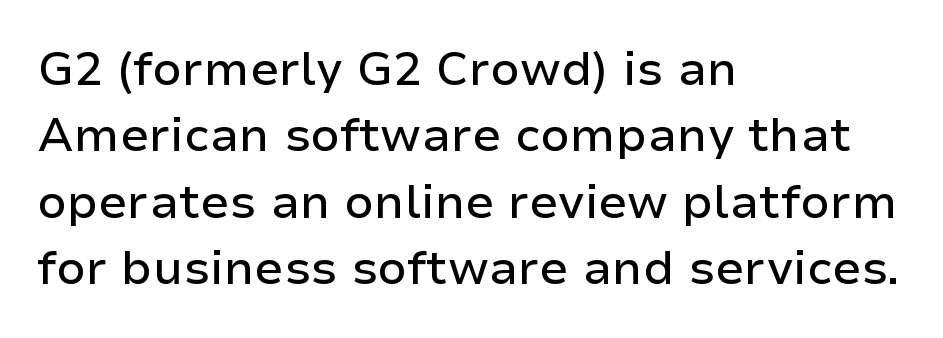
Words appear dense and cohesive because spacing is normal. The letters advance in unequal steps, a hallmark of proportional type. The vertical gap from one line to the next is medium. Serifs: no, the terminals of the letterforms are clean. It's the straight-up-and-down kind of type.
